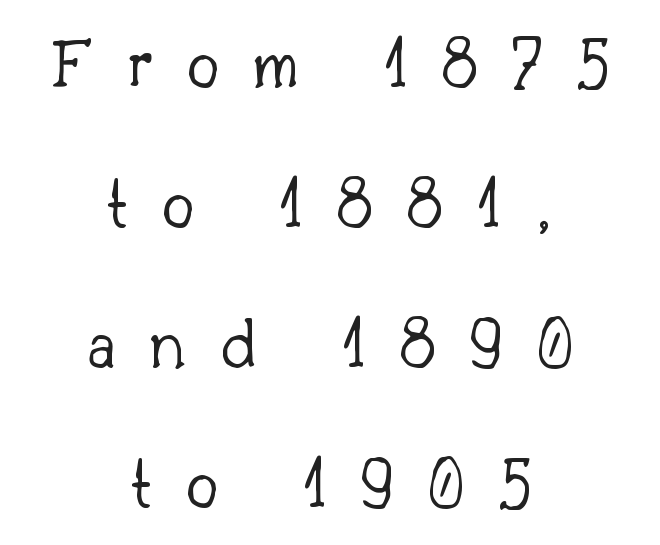
{"italic": "no", "bold": "no", "weight": "light", "width": "normal", "stroke_contrast": "low", "x_height": "small", "monospaced": "no", "underline": "no", "align": "center", "line_spacing": "loose", "line_spacing_ratio": 1.92, "letter_spacing": "wide", "letter_spacing_em": 0.46, "glyph_px": 73}
